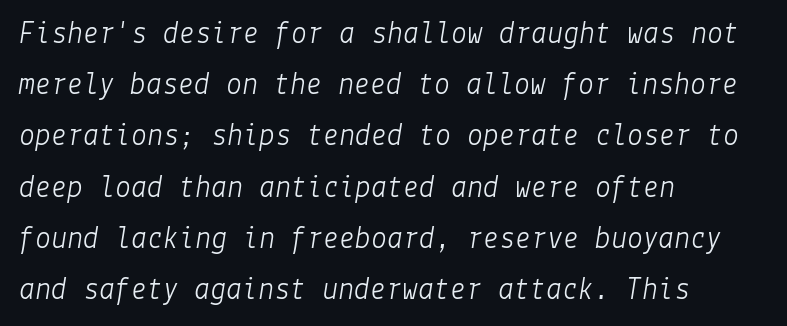
{"italic": "yes", "lean": "right", "slant_degrees": 9, "bold": "no", "weight": "light", "width": "normal", "stroke_contrast": "low", "x_height": "medium", "underline": "no", "align": "left", "line_spacing": "normal", "line_spacing_ratio": 1.6, "letter_spacing": "normal", "letter_spacing_em": 0.0, "glyph_px": 32}
